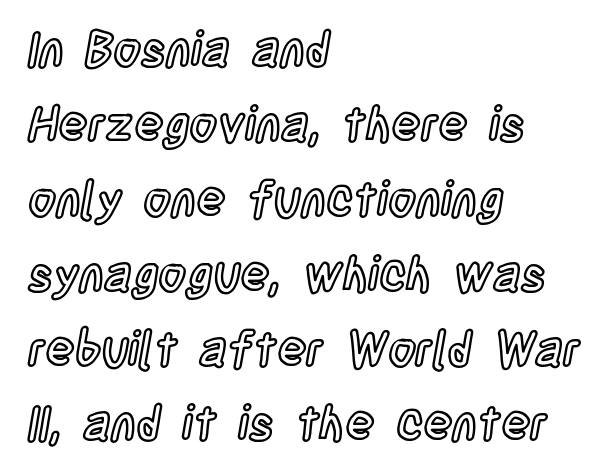
Q: Is the text italic (slanted)? A: Yes.
Q: Is the text underlined? A: No.
Q: How is the paragraph aligned? A: Left-aligned.
Q: Is the spacing between letters normal or unusually wide? A: Normal.
Q: Is the spacing between lines tight, normal or loose? A: Normal.
Q: Width (condensed, normal, or wide)? A: Condensed.
Q: x-height? A: Large.
Q: Monospaced? A: No.
